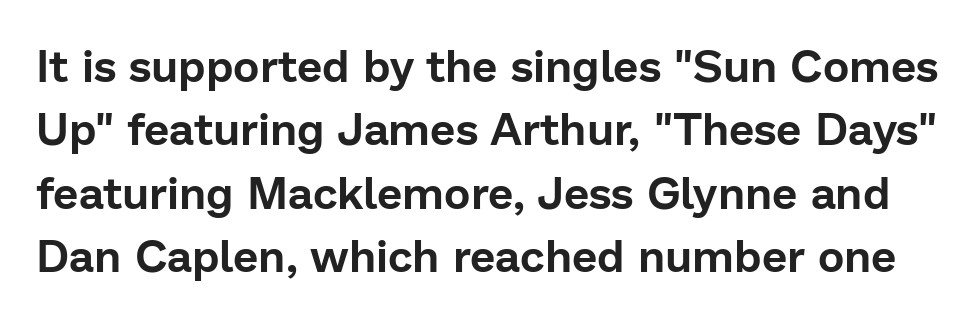
The image shows 45 px sans-serif type, upright; set normal line spacing (1.41x), normal letter spacing, not underlined; low stroke contrast and a medium x-height.
